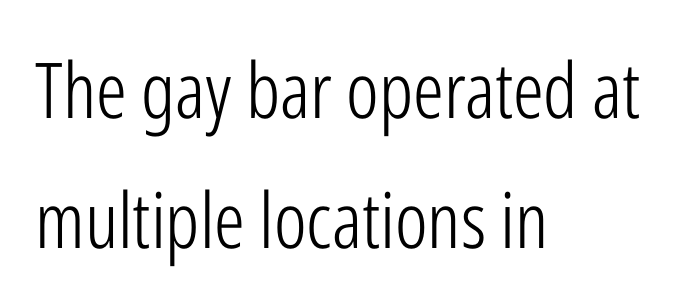
The image shows 77 px light, condensed sans-serif type, upright; set left-aligned, normal line spacing (1.69x), normal letter spacing, not underlined; low stroke contrast and a medium x-height.
